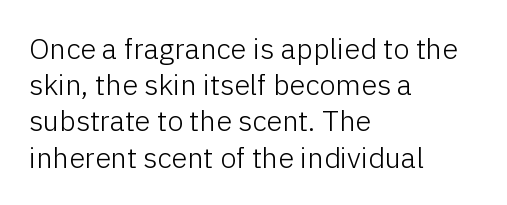
The image shows 29 px light sans-serif type, upright; set left-aligned, normal line spacing (1.25x), normal letter spacing, not underlined; low stroke contrast and a medium x-height.
